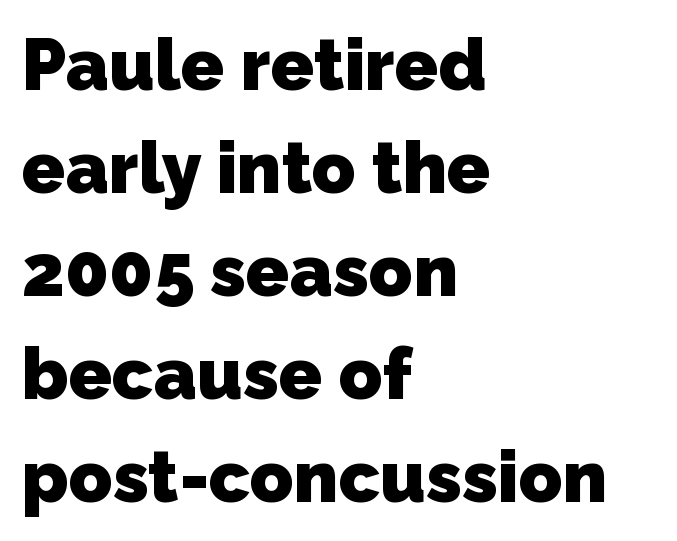
The paragraph shown leans on its left margin. You could not count columns in this text — the font is proportionally spaced. Compared with typical body copy, the letter spacing here is the same. The passage shown is emphatically bold. To sum up the face: it is a sans, with no serifs.
